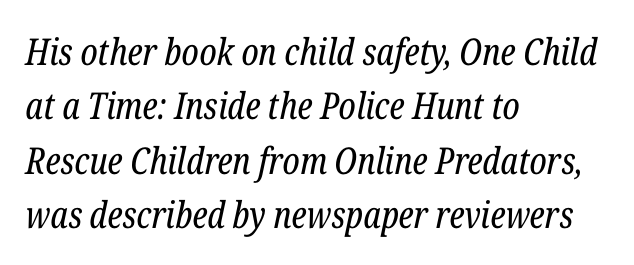
The image shows 37 px regular-weight, condensed serif type, italic (leaning right); set left-aligned, normal line spacing (1.47x), normal letter spacing, not underlined; low stroke contrast and a medium x-height.
